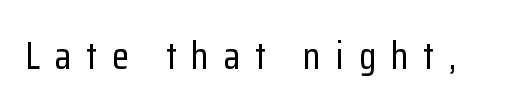
The image shows 38 px condensed sans-serif type, upright; set unusually wide letter spacing (+0.4 em), not underlined; low stroke contrast and a medium x-height.
